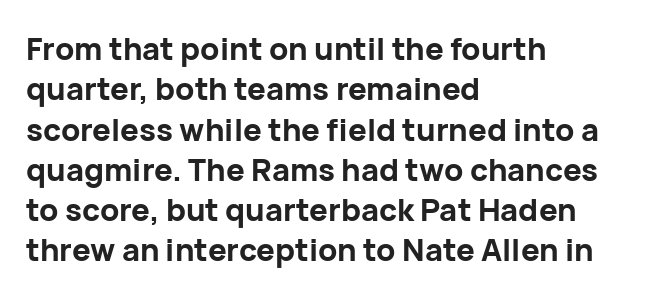
{"serif": "no", "italic": "no", "bold": "yes", "weight": "bold", "width": "normal", "stroke_contrast": "low", "x_height": "medium", "monospaced": "no", "underline": "no", "align": "left", "line_spacing": "normal", "line_spacing_ratio": 1.3, "letter_spacing": "normal", "letter_spacing_em": 0.0, "glyph_px": 31}
